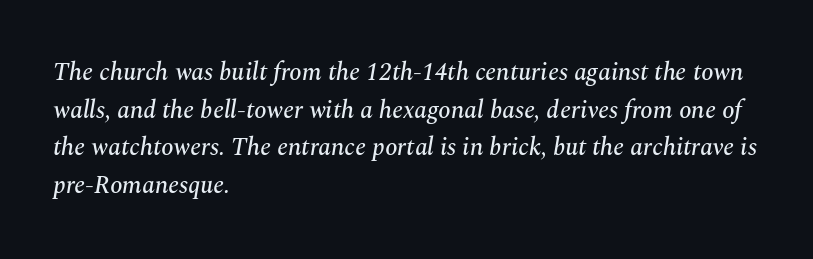
The image shows 25 px text type, italic (leaning right); set left-aligned, normal line spacing (1.51x), normal letter spacing, not underlined.
